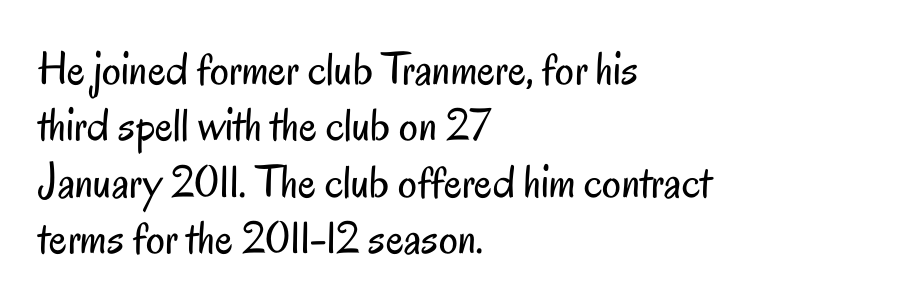
Q: Is the text bold? A: No.
Q: Is the text italic (slanted)? A: No, it is upright.
Q: Is the typeface a serif or a sans-serif typeface? A: Sans-serif.
Q: Is the text underlined? A: No.
Q: How is the paragraph aligned? A: Left-aligned.
Q: Is the spacing between letters normal or unusually wide? A: Normal.
Q: Width (condensed, normal, or wide)? A: Condensed.
Q: Stroke contrast? A: Low.
Q: x-height? A: Small.
Q: Monospaced? A: No.
